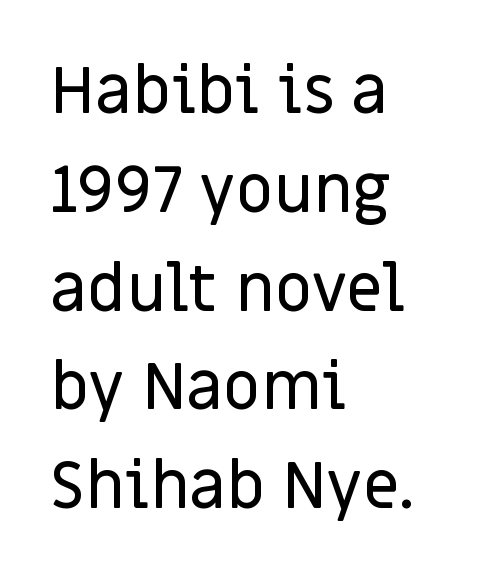
Look at the tracking — it's just the regular setting, nothing added. Nothing sits at the stroke ends, so this counts as sans-serif. Posture: straight, roman, zero tilt. The space directly below the letters is spotless. Is this a fixed-width face? No — the glyphs have proportional, varying widths. A normal amount of white space separates one row of letters from the next.
